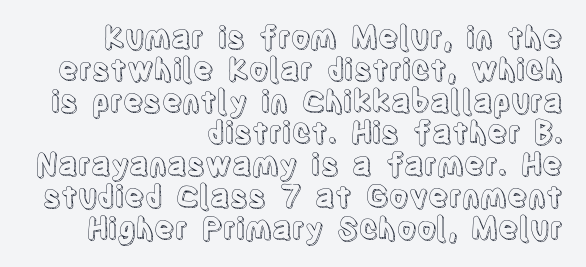
Q: Is the text italic (slanted)? A: No, it is upright.
Q: Is the text underlined? A: No.
Q: How is the paragraph aligned? A: Right-aligned.
Q: Is the spacing between letters normal or unusually wide? A: Normal.
Q: Is the spacing between lines tight, normal or loose? A: Tight.
Q: Width (condensed, normal, or wide)? A: Condensed.
Q: x-height? A: Large.
Q: Monospaced? A: No.
